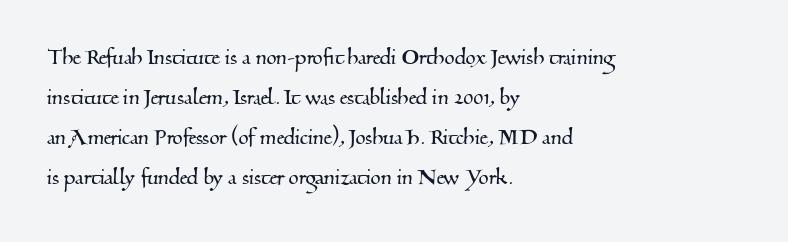
Descender tails drop into unmarked territory. Leading matches the norm, producing a regular column. Here the glyphs are tracked normally, forming tight word shapes. In CSS terms this would be text-align: left.
